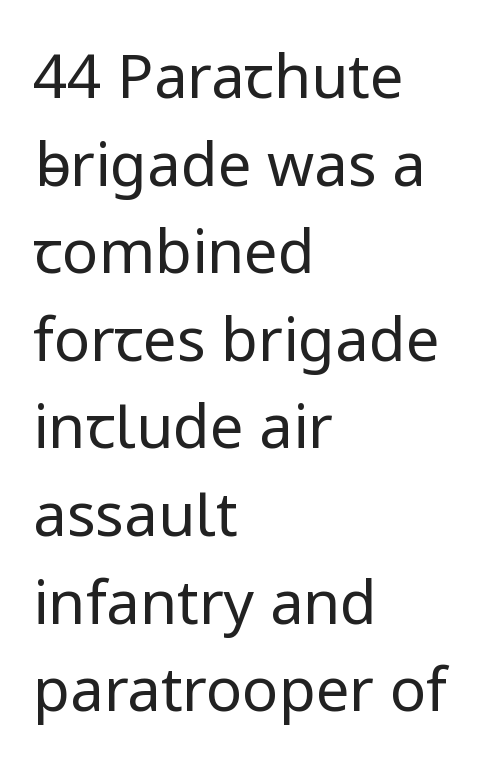
Any mark beneath the type? The region is blank. Ordinary non-slanted type is in use. Stroke terminals: plain, sans-serif. The weight tops out at a normal text grade. Every row of glyphs begins at an identical x-position on the left. The rendering uses a moderate line-height, typical for paragraphs.
